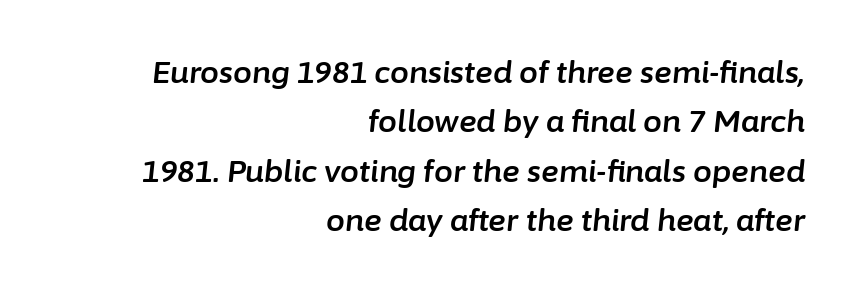
Q: Is the text italic (slanted)? A: Yes, it leans right by about 6 degrees.
Q: Is the text underlined? A: No.
Q: How is the paragraph aligned? A: Right-aligned.
Q: Is the spacing between letters normal or unusually wide? A: Normal.
Q: Is the spacing between lines tight, normal or loose? A: Normal.
Q: Width (condensed, normal, or wide)? A: Normal.
Q: Stroke contrast? A: Low.
Q: x-height? A: Medium.
Q: Monospaced? A: No.
